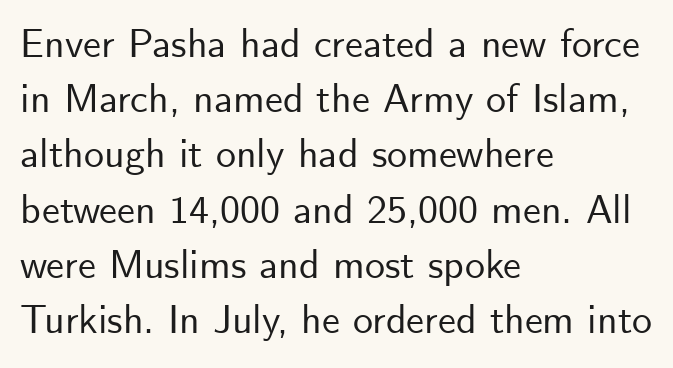
The image shows 40 px sans-serif type, upright; set left-aligned, normal line spacing (1.38x), normal letter spacing, not underlined; low stroke contrast and a small x-height.
